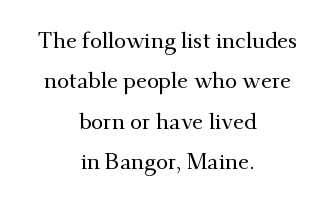
{"italic": "no", "underline": "no", "align": "center", "line_spacing_ratio": 1.84, "letter_spacing": "normal", "letter_spacing_em": 0.0, "glyph_px": 22}
